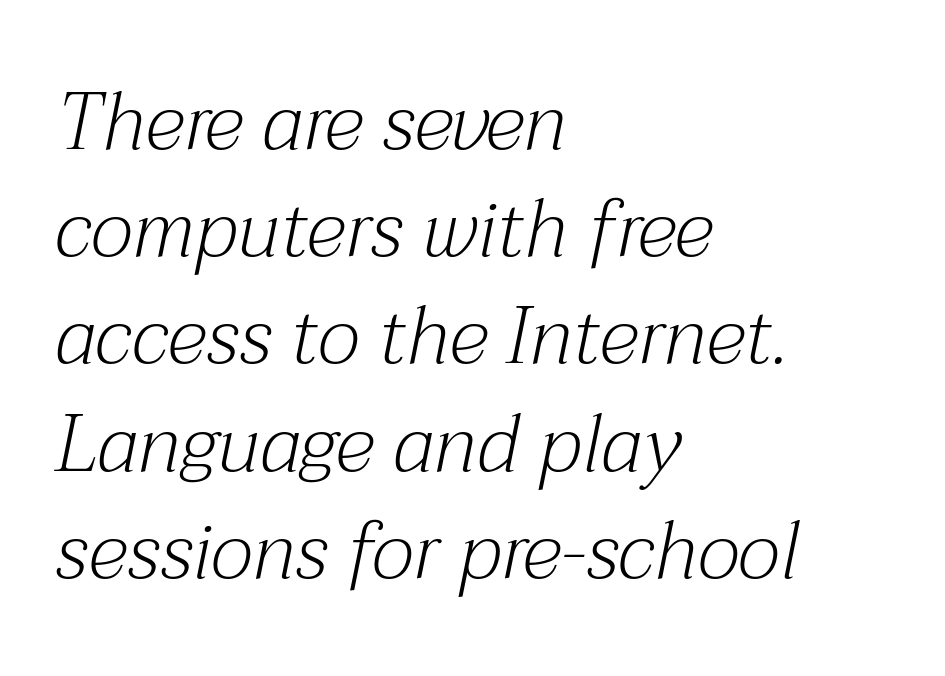
Q: Is the text bold? A: No.
Q: Is the text italic (slanted)? A: Yes, it leans right by about 12 degrees.
Q: Is the typeface a serif or a sans-serif typeface? A: Serif.
Q: Is the text underlined? A: No.
Q: How is the paragraph aligned? A: Left-aligned.
Q: Is the spacing between letters normal or unusually wide? A: Normal.
Q: Is the spacing between lines tight, normal or loose? A: Normal.
Q: Width (condensed, normal, or wide)? A: Normal.
Q: Stroke contrast? A: Medium.
Q: x-height? A: Medium.
Q: Monospaced? A: No.
